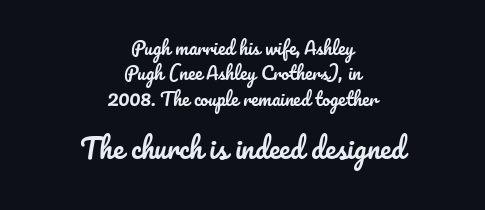
The lines in this sample share a center point and differ in where they start and stop. Compared with typical body copy, the letter spacing here is the same. Normally led — the rows are evenly, conventionally spaced. Look at the glyph heights: the lower group is clearly the bigger setting. The area under the type is left untouched.
